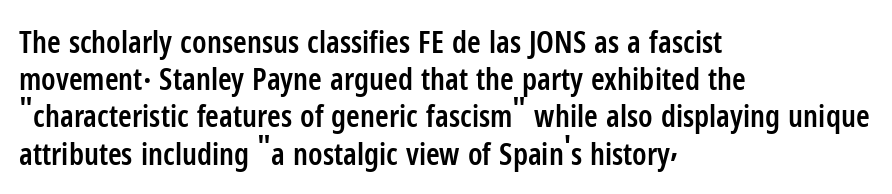
Spacing between characters is what you'd get straight out of the box. Typesetter's note: demi weight, one step under bold. The lettering holds an erect, upright posture throughout. The face used here is proportionally spaced, like ordinary book or web type.
